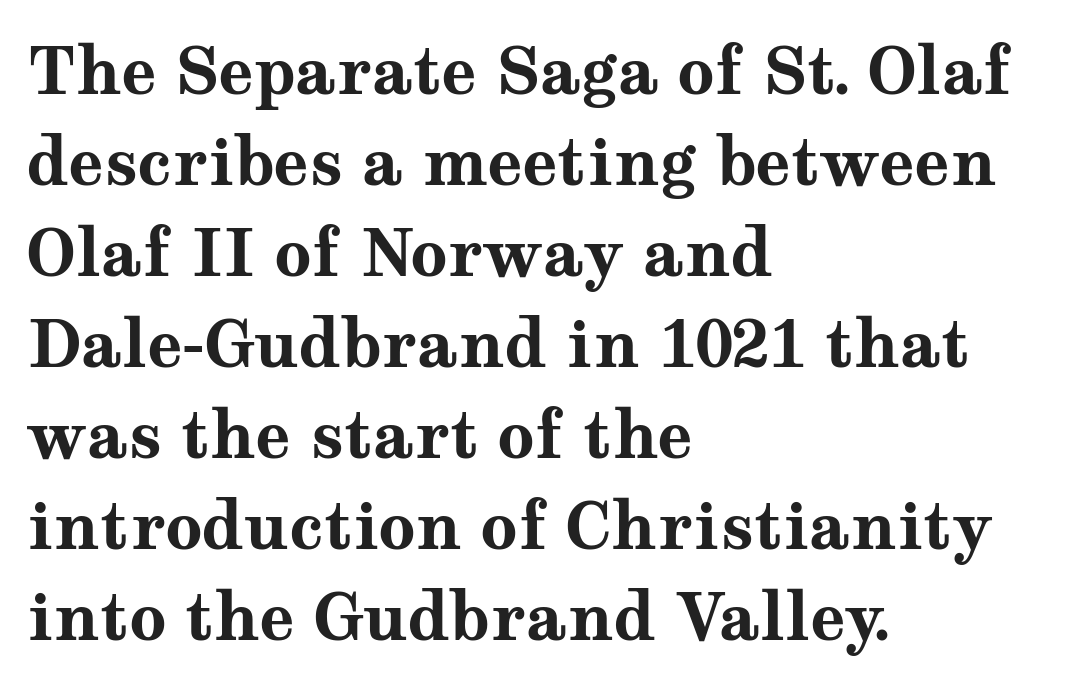
These lines sit exactly where default settings would place them. The lines are quadded left. The gaps between neighbouring characters are ordinary and unremarkable. It's the straight-up-and-down kind of type. Bold? Absolutely — the strokes are thick and heavy. In terms of letterform style, serifs are clearly present.
